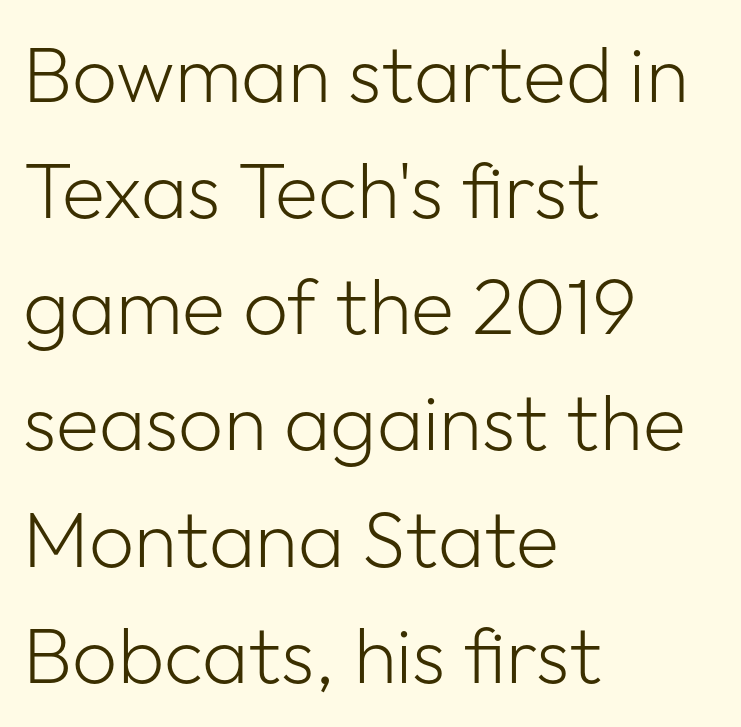
The image shows 79 px light sans-serif type, upright; set left-aligned, normal line spacing (1.47x), normal letter spacing, not underlined; low stroke contrast and a medium x-height.
